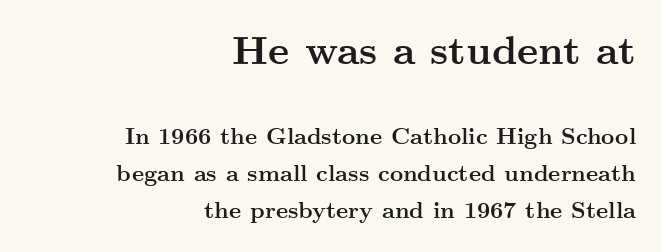
Whoever set this made the first block the dominant, larger element. The letters stand upright; this is a roman face. In terms of leading, this rendering sits right in the middle. The type is set solid horizontally, with unmodified tracking. Any mark beneath the type? The region is blank.
